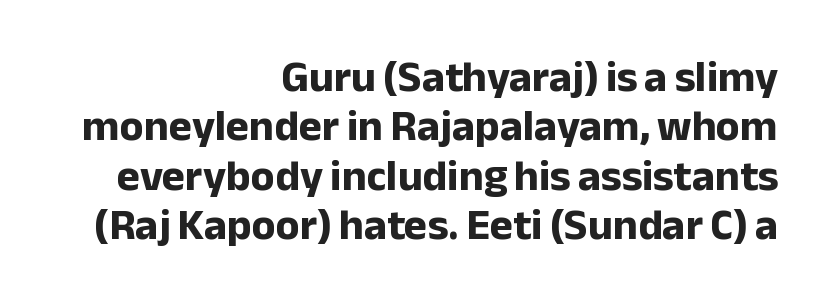
{"serif": "no", "italic": "no", "bold": "yes", "weight": "bold", "width": "normal", "stroke_contrast": "low", "x_height": "medium", "monospaced": "no", "underline": "no", "align": "right", "line_spacing": "tight", "line_spacing_ratio": 1.12, "letter_spacing": "normal", "letter_spacing_em": 0.0, "glyph_px": 44}
